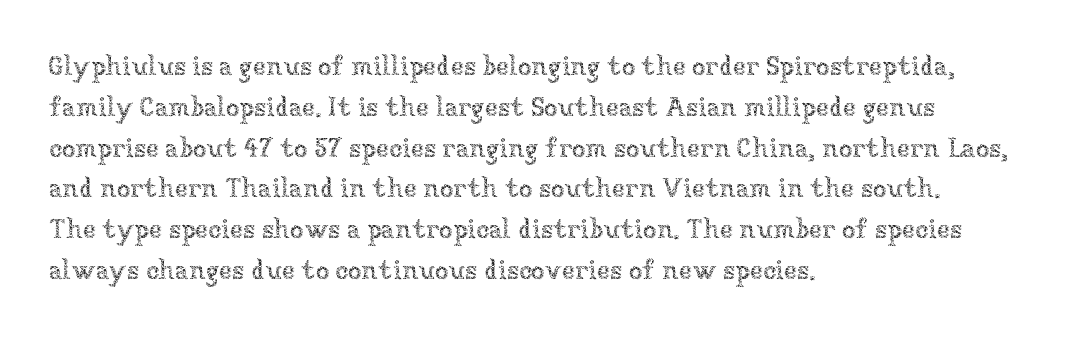
Q: Is the text bold? A: No.
Q: Is the text italic (slanted)? A: No, it is upright.
Q: Is the text underlined? A: No.
Q: How is the paragraph aligned? A: Left-aligned.
Q: Is the spacing between letters normal or unusually wide? A: Normal.
Q: Is the spacing between lines tight, normal or loose? A: Normal.
